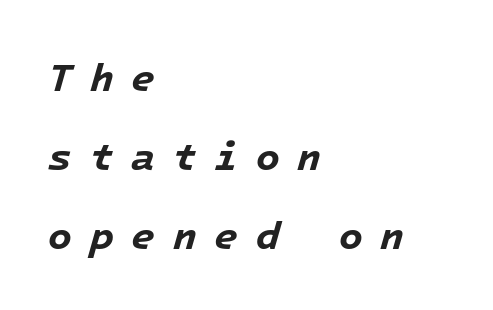
Q: Is the text bold? A: Yes.
Q: Is the text italic (slanted)? A: Yes, it leans right by about 16 degrees.
Q: Is the text underlined? A: No.
Q: How is the paragraph aligned? A: Left-aligned.
Q: Is the spacing between letters normal or unusually wide? A: Unusually wide.
Q: Is the spacing between lines tight, normal or loose? A: Loose.
Q: Width (condensed, normal, or wide)? A: Normal.
Q: Stroke contrast? A: Low.
Q: x-height? A: Medium.
Q: Monospaced? A: Yes.
